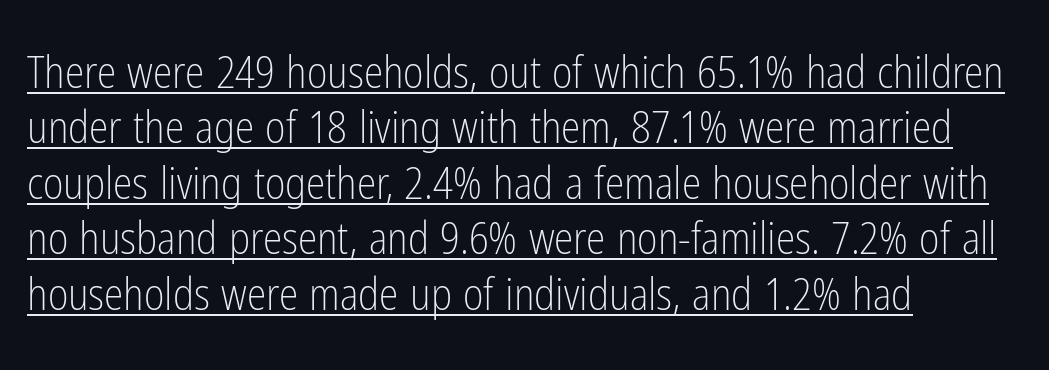
The image shows 44 px light, condensed sans-serif type, upright; set left-aligned, normal line spacing (1.26x), normal letter spacing, underlined; low stroke contrast and a medium x-height.
